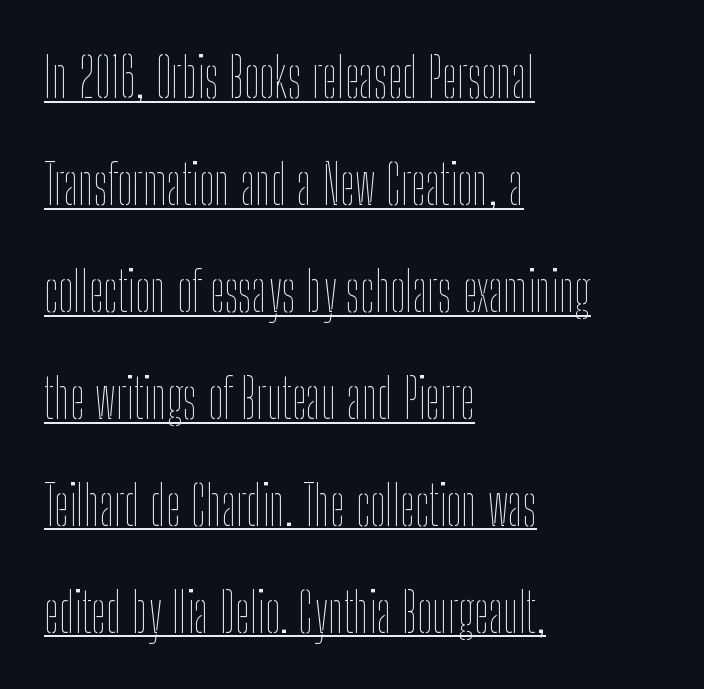
Q: Is the text bold? A: No.
Q: Is the text italic (slanted)? A: No, it is upright.
Q: Is the text underlined? A: Yes.
Q: How is the paragraph aligned? A: Left-aligned.
Q: Is the spacing between letters normal or unusually wide? A: Normal.
Q: Is the spacing between lines tight, normal or loose? A: Loose.
Q: Width (condensed, normal, or wide)? A: Condensed.
Q: Stroke contrast? A: Low.
Q: x-height? A: Medium.
Q: Monospaced? A: No.
